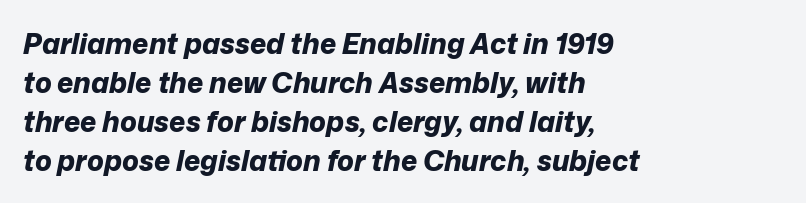
The image shows 28 px bold type, italic (leaning right); set left-aligned, normal line spacing (1.39x), normal letter spacing, not underlined; low stroke contrast and a medium x-height.
